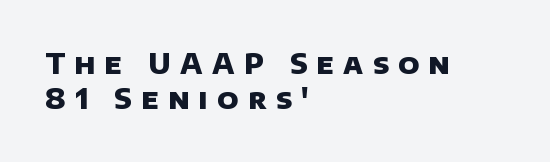
Q: Is the text bold? A: Yes.
Q: Is the typeface a serif or a sans-serif typeface? A: Sans-serif.
Q: Is the text underlined? A: No.
Q: How is the paragraph aligned? A: Left-aligned.
Q: Is the spacing between letters normal or unusually wide? A: Unusually wide.
Q: Is the spacing between lines tight, normal or loose? A: Normal.
Q: Width (condensed, normal, or wide)? A: Normal.
Q: Stroke contrast? A: Low.
Q: x-height? A: Large.
Q: Monospaced? A: No.
